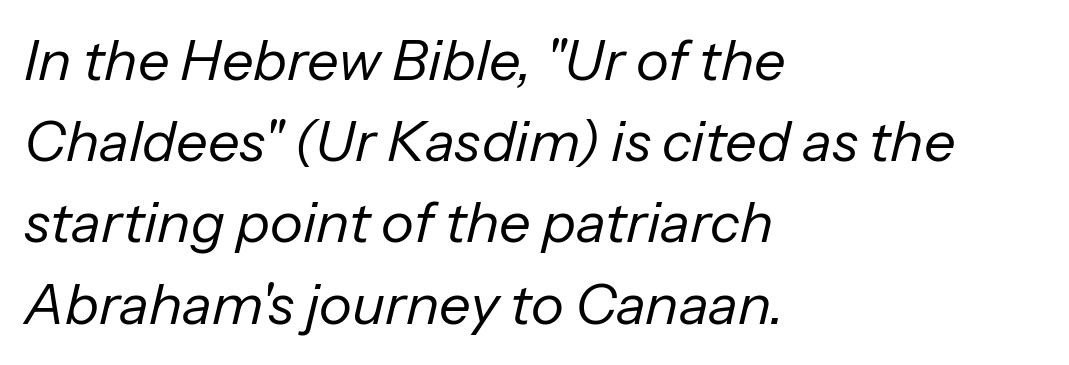
A bare baseline throughout the passage. Here the glyphs are tracked normally, forming tight word shapes. Varying glyph widths throughout — classic text-font behaviour. The font's italic variant was chosen for this text. On a weight scale, this lands at 450 or below. Short and long lines alike share a common starting point at left.
